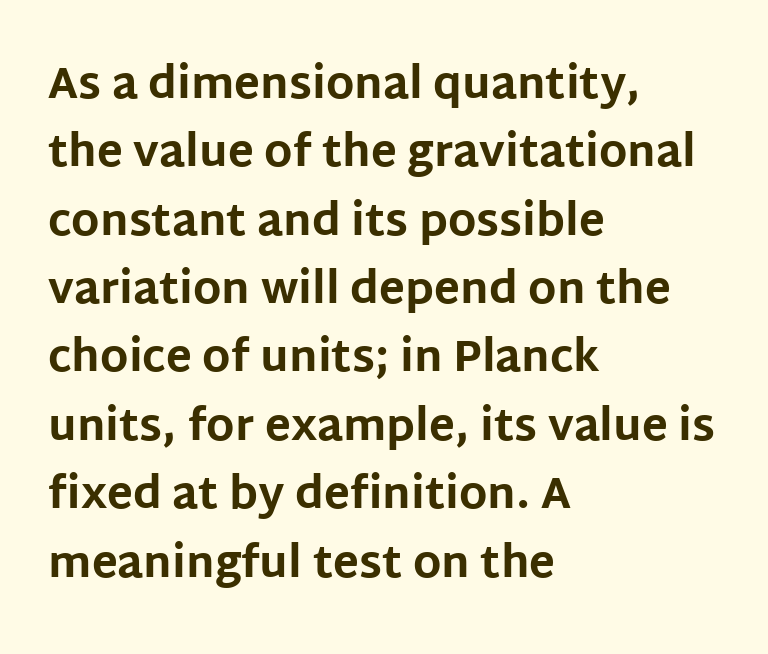
The image shows 43 px bold sans-serif type, upright; set left-aligned, normal line spacing (1.59x), normal letter spacing, not underlined; low stroke contrast and a large x-height.
